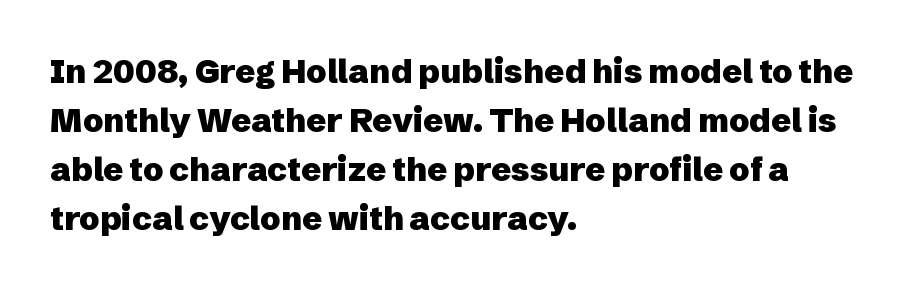
{"serif": "no", "italic": "no", "bold": "yes", "weight": "heavy", "width": "normal", "stroke_contrast": "low", "x_height": "medium", "monospaced": "no", "underline": "no", "align": "left", "line_spacing": "normal", "line_spacing_ratio": 1.48, "letter_spacing": "normal", "letter_spacing_em": 0.0, "glyph_px": 33}
